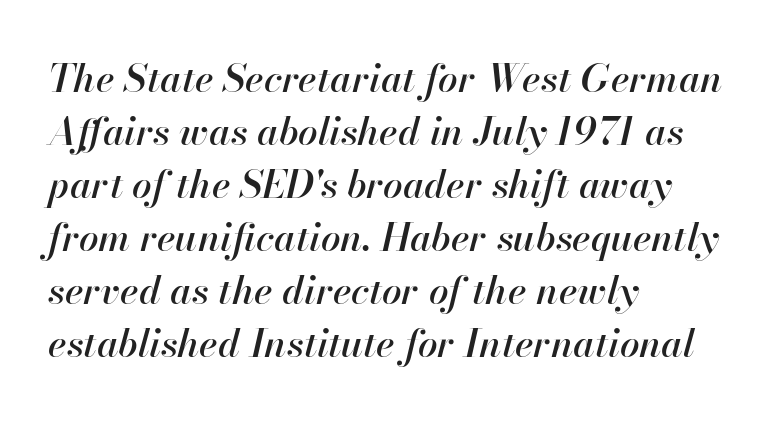
The image shows 39 px text type, italic (leaning right); set left-aligned, normal line spacing (1.36x), normal letter spacing, not underlined; high stroke contrast and a small x-height.
